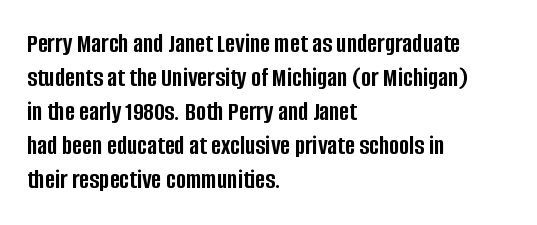
Q: Is the text bold? A: Yes.
Q: Is the text italic (slanted)? A: No, it is upright.
Q: Is the text underlined? A: No.
Q: How is the paragraph aligned? A: Left-aligned.
Q: Is the spacing between letters normal or unusually wide? A: Normal.
Q: Is the spacing between lines tight, normal or loose? A: Normal.
